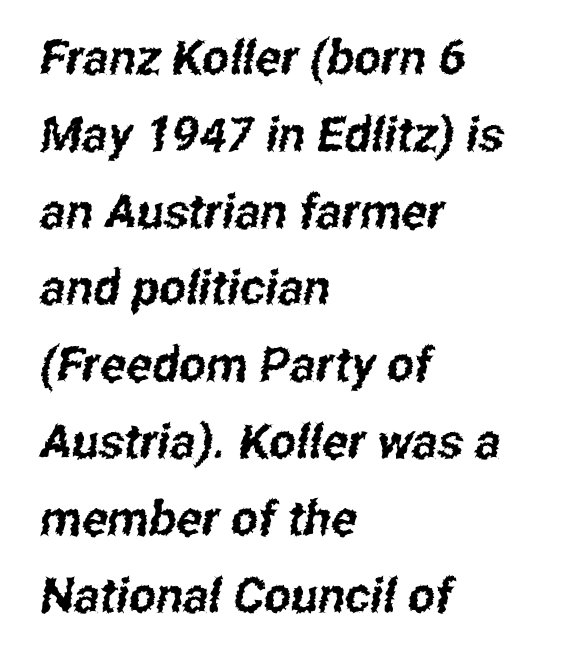
The image shows 48 px condensed sans-serif type; set left-aligned, normal line spacing (1.6x), normal letter spacing, not underlined; low stroke contrast and a medium x-height.
